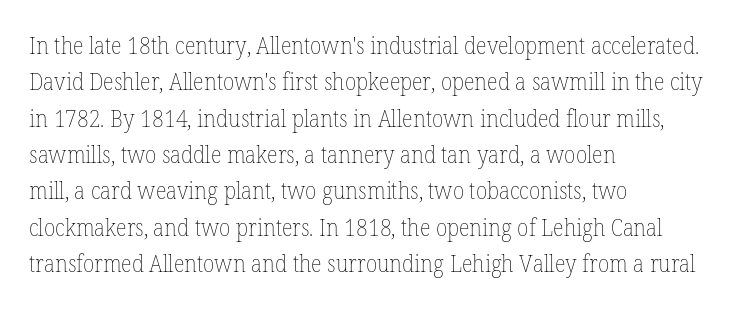
{"italic": "no", "bold": "no", "underline": "no", "align": "left", "line_spacing": "normal", "line_spacing_ratio": 1.58, "letter_spacing": "normal", "letter_spacing_em": 0.0, "glyph_px": 23}
